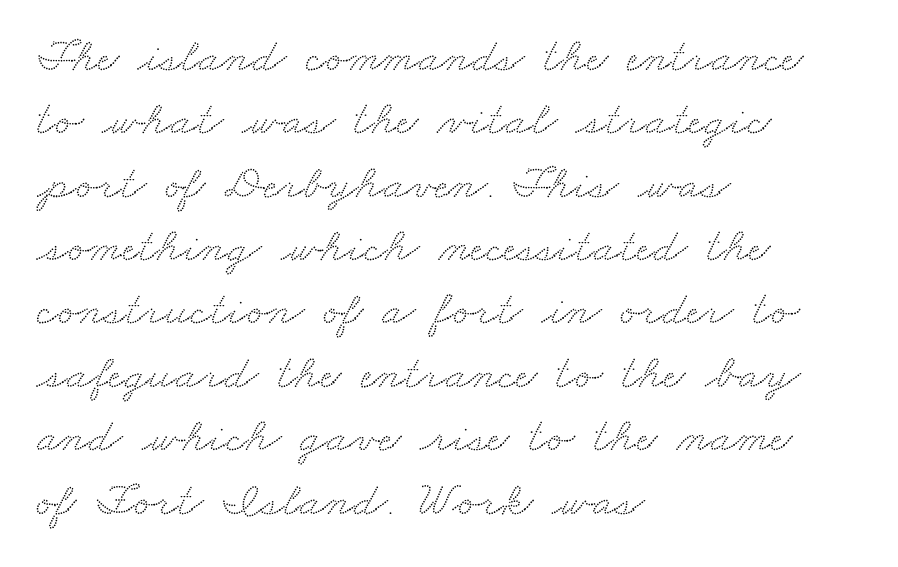
Q: Is the typeface a serif or a sans-serif typeface? A: Serif.
Q: Is the text underlined? A: No.
Q: How is the paragraph aligned? A: Left-aligned.
Q: Is the spacing between letters normal or unusually wide? A: Normal.
Q: Is the spacing between lines tight, normal or loose? A: Normal.
Q: Width (condensed, normal, or wide)? A: Wide.
Q: Stroke contrast? A: Medium.
Q: x-height? A: Small.
Q: Monospaced? A: No.
